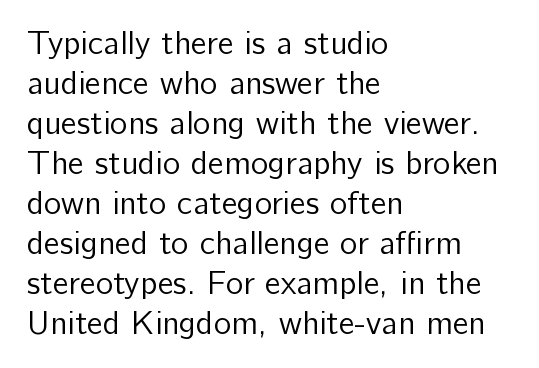
The image shows 33 px regular-weight sans-serif type, upright; set left-aligned, line spacing 1.21x, normal letter spacing, not underlined; low stroke contrast and a medium x-height.
